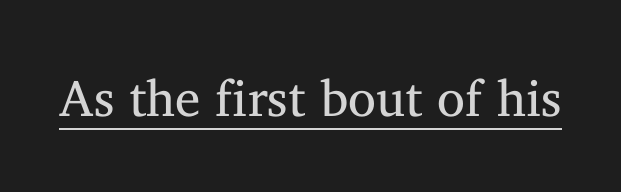
{"serif": "yes", "italic": "no", "bold": "no", "weight": "regular", "width": "normal", "stroke_contrast": "medium", "x_height": "medium", "monospaced": "no", "underline": "yes", "letter_spacing": "normal", "letter_spacing_em": 0.0, "glyph_px": 51}
